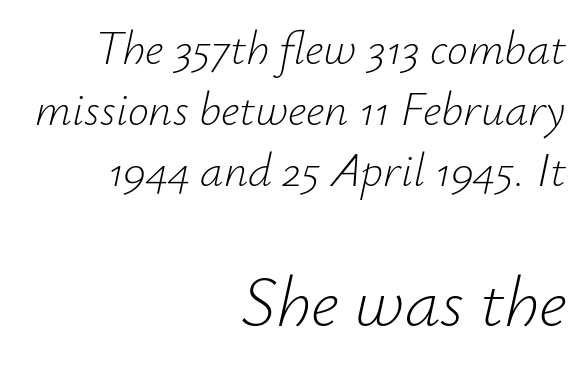
{"italic": "yes", "lean": "right", "slant_degrees": 12, "bold": "no", "weight": "light", "width": "normal", "stroke_contrast": "low", "x_height": "small", "monospaced": "no", "underline": "no", "align": "right", "line_spacing": "normal", "line_spacing_ratio": 1.3, "letter_spacing": "normal", "letter_spacing_em": 0.0, "larger_block": "second", "size_ratio": 1.51, "glyph_px": 71}
